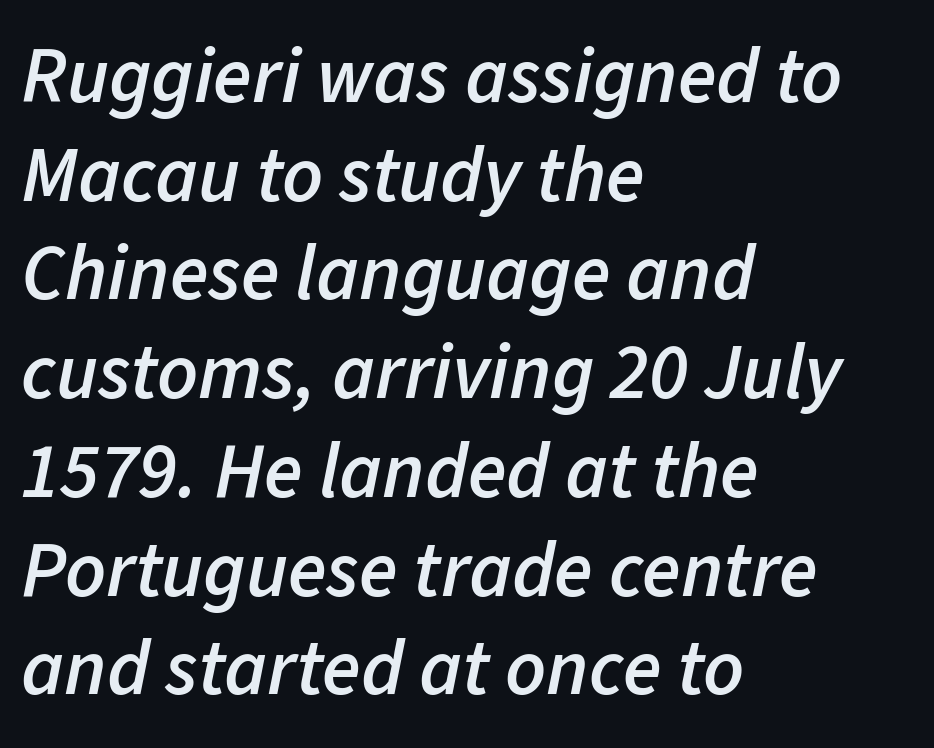
Regular leading. Stroke thickness is moderately raised; the sample reads as semibold. Notice how the passage keeps a crisp vertical edge on the left only. The strip under each line holds only bare page.
